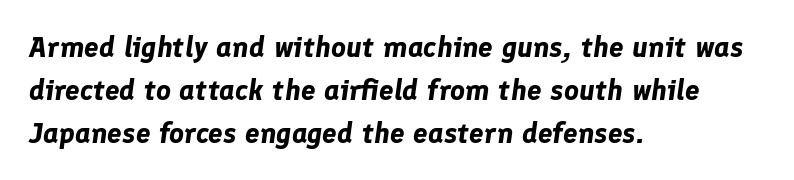
{"italic": "yes", "lean": "right", "slant_degrees": 8, "bold": "yes", "weight": "bold", "width": "normal", "stroke_contrast": "low", "x_height": "medium", "monospaced": "no", "underline": "no", "align": "left", "line_spacing": "normal", "line_spacing_ratio": 1.48, "letter_spacing": "normal", "letter_spacing_em": 0.0, "glyph_px": 29}
